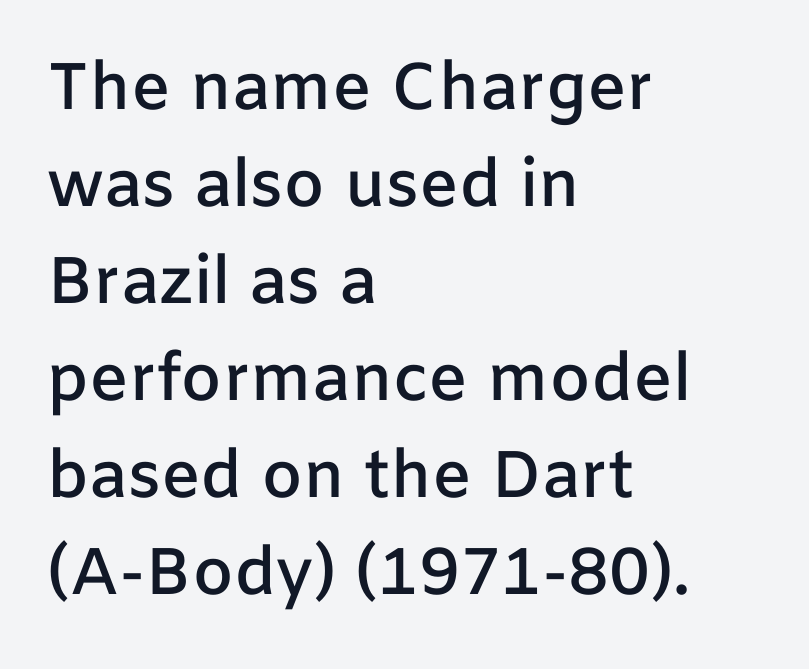
{"serif": "no", "italic": "no", "bold": "semi", "weight": "semibold", "width": "normal", "stroke_contrast": "low", "x_height": "medium", "monospaced": "no", "underline": "no", "align": "left", "line_spacing": "normal", "line_spacing_ratio": 1.47, "letter_spacing": "normal", "letter_spacing_em": 0.0, "glyph_px": 66}
